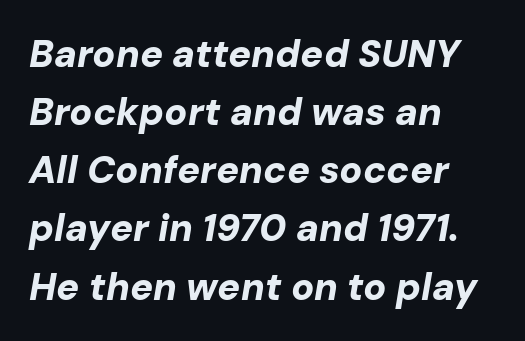
Q: Is the text bold? A: Yes.
Q: Is the text italic (slanted)? A: Yes, it leans right by about 10 degrees.
Q: Is the text underlined? A: No.
Q: How is the paragraph aligned? A: Left-aligned.
Q: Is the spacing between letters normal or unusually wide? A: Normal.
Q: Is the spacing between lines tight, normal or loose? A: Normal.
Q: Width (condensed, normal, or wide)? A: Normal.
Q: Stroke contrast? A: Low.
Q: x-height? A: Medium.
Q: Monospaced? A: No.
